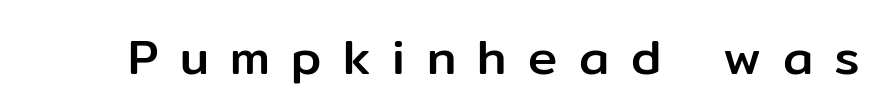
{"serif": "no", "italic": "no", "width": "normal", "stroke_contrast": "low", "x_height": "medium", "monospaced": "no", "underline": "no", "letter_spacing": "wide", "letter_spacing_em": 0.44, "glyph_px": 49}
